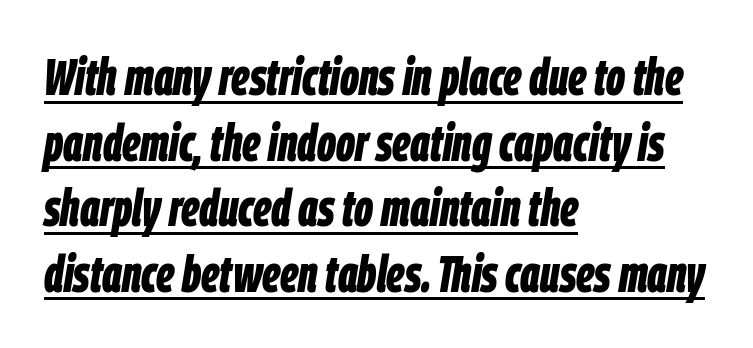
Q: Is the text bold? A: Yes.
Q: Is the text italic (slanted)? A: Yes, it leans right by about 9 degrees.
Q: Is the text underlined? A: Yes.
Q: How is the paragraph aligned? A: Left-aligned.
Q: Is the spacing between letters normal or unusually wide? A: Normal.
Q: Is the spacing between lines tight, normal or loose? A: Normal.
Q: Width (condensed, normal, or wide)? A: Condensed.
Q: Stroke contrast? A: Low.
Q: x-height? A: Large.
Q: Monospaced? A: No.
